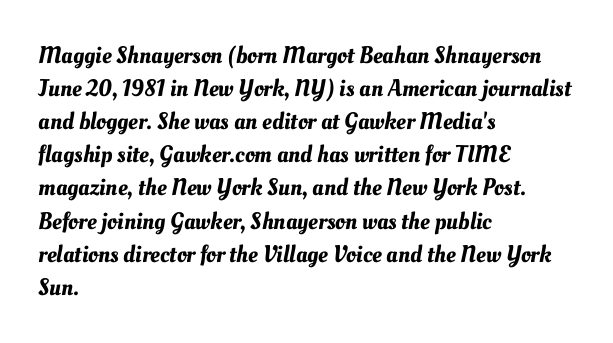
Q: Is the text underlined? A: No.
Q: How is the paragraph aligned? A: Left-aligned.
Q: Is the spacing between letters normal or unusually wide? A: Normal.
Q: Is the spacing between lines tight, normal or loose? A: Normal.
